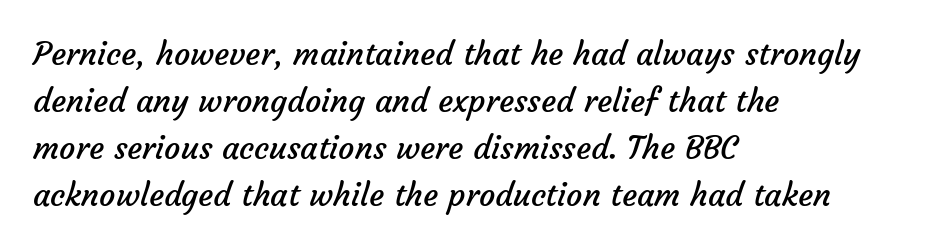
Stems here are at most as thick as an everyday book face. Does the leading feel generous? No, just average. Rule under the text: the space is simply empty. The letterforms sit shoulder to shoulder at normal distance. Regarding serifs, this sample does without them. This sample has the flowing, uneven cadence of proportional lettering.
